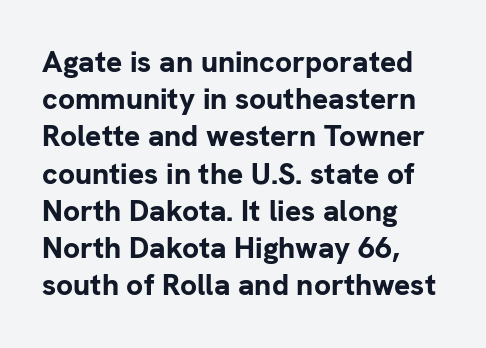
The image shows 30 px bold sans-serif type, upright; set left-aligned, line spacing 1.24x, normal letter spacing, not underlined; low stroke contrast and a medium x-height.
